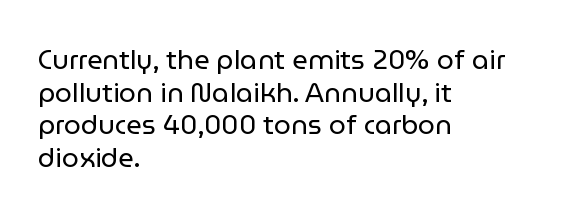
{"italic": "no", "bold": "no", "underline": "no", "align": "left", "line_spacing_ratio": 1.21, "letter_spacing": "normal", "letter_spacing_em": 0.0, "glyph_px": 27}
